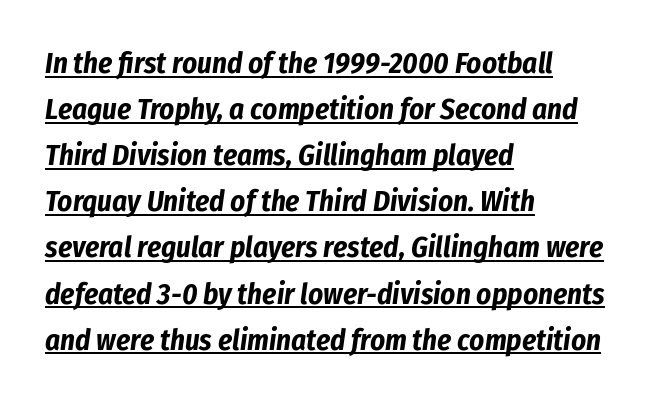
{"italic": "yes", "lean": "right", "slant_degrees": 8, "bold": "yes", "weight": "bold", "width": "condensed", "stroke_contrast": "low", "x_height": "medium", "monospaced": "no", "underline": "yes", "align": "left", "line_spacing": "normal", "line_spacing_ratio": 1.59, "letter_spacing": "normal", "letter_spacing_em": 0.0, "glyph_px": 29}
